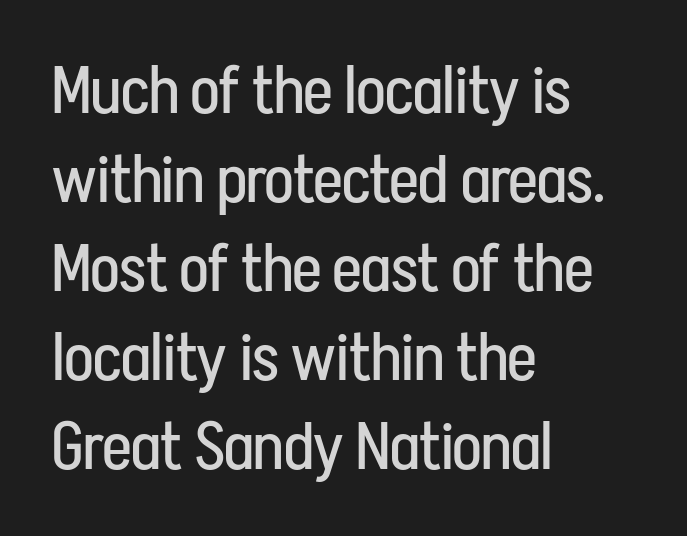
{"serif": "no", "italic": "no", "bold": "no", "weight": "regular", "width": "condensed", "stroke_contrast": "low", "x_height": "medium", "monospaced": "no", "underline": "no", "align": "left", "line_spacing": "normal", "line_spacing_ratio": 1.33, "letter_spacing": "normal", "letter_spacing_em": 0.0, "glyph_px": 67}
